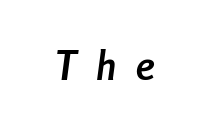
{"italic": "yes", "lean": "right", "slant_degrees": 8, "bold": "yes", "weight": "semibold", "width": "condensed", "stroke_contrast": "low", "x_height": "medium", "monospaced": "no", "underline": "no", "letter_spacing": "wide", "letter_spacing_em": 0.49, "glyph_px": 40}
